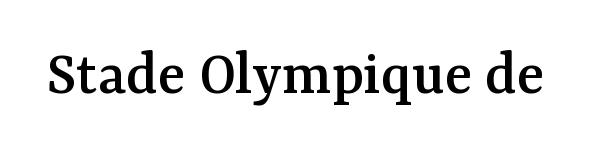
Q: Is the text italic (slanted)? A: No, it is upright.
Q: Is the typeface a serif or a sans-serif typeface? A: Serif.
Q: Is the text underlined? A: No.
Q: Is the spacing between letters normal or unusually wide? A: Normal.
Q: Width (condensed, normal, or wide)? A: Normal.
Q: Stroke contrast? A: Medium.
Q: x-height? A: Medium.
Q: Monospaced? A: No.
